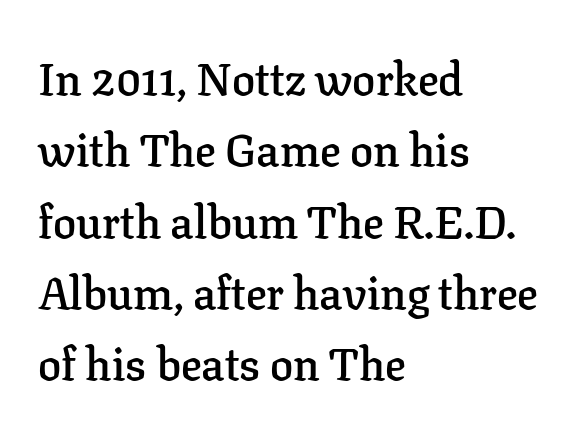
{"serif": "yes", "italic": "no", "bold": "semi", "weight": "semibold", "width": "normal", "stroke_contrast": "low", "x_height": "medium", "monospaced": "no", "underline": "no", "align": "left", "line_spacing": "normal", "line_spacing_ratio": 1.55, "letter_spacing": "normal", "letter_spacing_em": 0.0, "glyph_px": 46}
